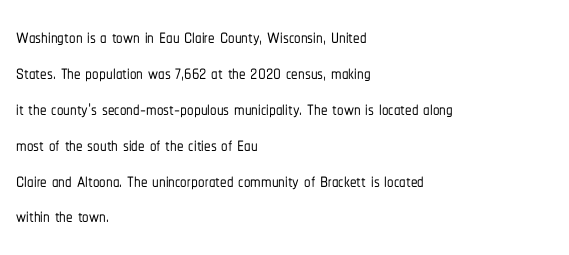
{"italic": "no", "underline": "no", "align": "left", "line_spacing": "normal", "line_spacing_ratio": 1.38, "letter_spacing": "normal", "letter_spacing_em": 0.0, "glyph_px": 26}
